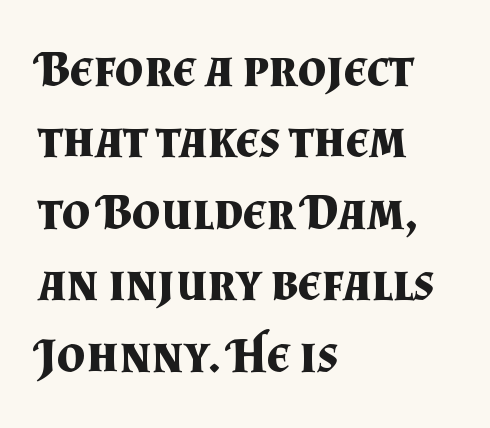
What kind of face is this? One with serifs. The space between consecutive lines is moderate. Tracking value appears to be zero — textbook default spacing. The glyphs are unaccompanied by any horizontal stroke below them. Stroke thickness is high; the sample reads as a true bold. The passage shown is typed in a proportional face where columns would drift.
